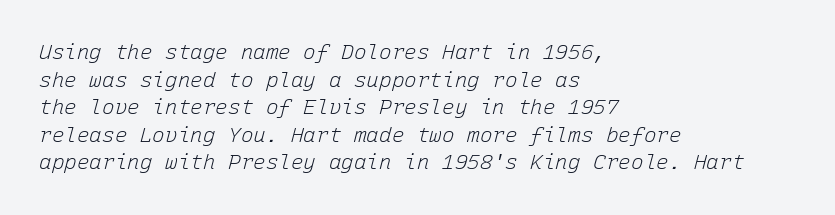
The image shows 21 px text type, italic (leaning right); set left-aligned, normal line spacing (1.31x), normal letter spacing, not underlined.
